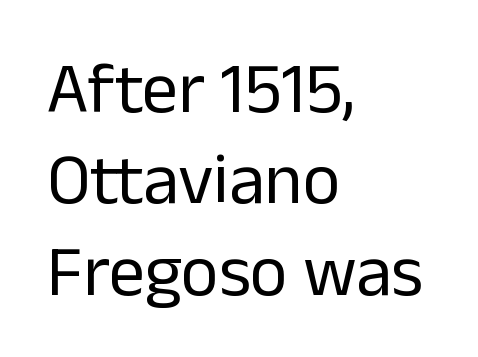
Q: Is the text bold? A: No.
Q: Is the text italic (slanted)? A: No, it is upright.
Q: Is the typeface a serif or a sans-serif typeface? A: Sans-serif.
Q: Is the text underlined? A: No.
Q: How is the paragraph aligned? A: Left-aligned.
Q: Is the spacing between letters normal or unusually wide? A: Normal.
Q: Is the spacing between lines tight, normal or loose? A: Normal.
Q: Width (condensed, normal, or wide)? A: Normal.
Q: Stroke contrast? A: Low.
Q: x-height? A: Medium.
Q: Monospaced? A: No.
